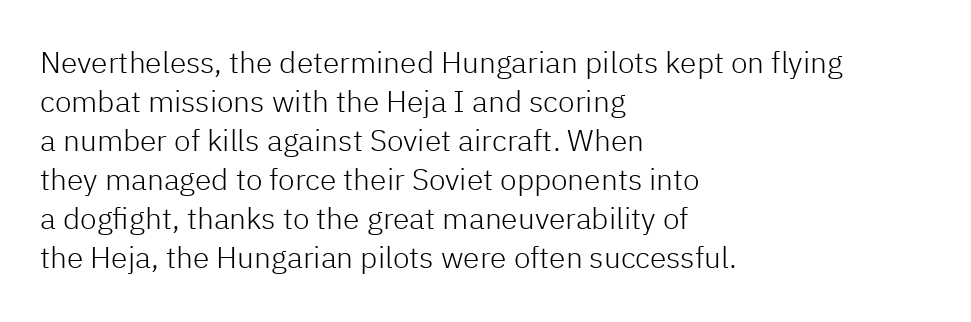
The image shows 30 px light sans-serif type, upright; set left-aligned, normal line spacing (1.3x), normal letter spacing, not underlined; low stroke contrast and a medium x-height.
